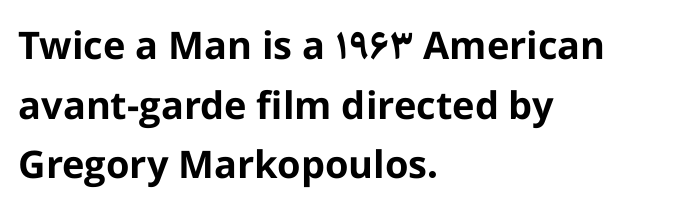
The image shows 38 px bold sans-serif type, upright; set left-aligned, normal line spacing (1.57x), normal letter spacing, not underlined; low stroke contrast and a medium x-height.
